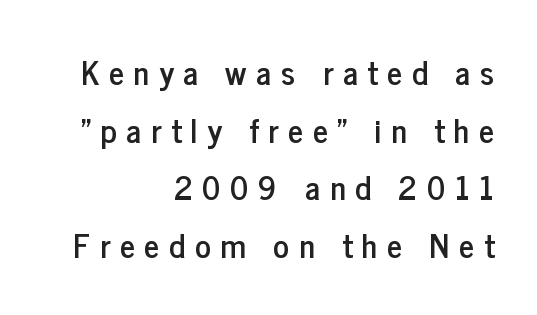
How are the letters spaced? Widely, with obvious added tracking. This sample uses a sans-serif face. Proportional: the letters do not fall into vertical columns. Any mark beneath the type? The region is blank. The passage is arranged like a letterhead date or caption credit — flush right.
